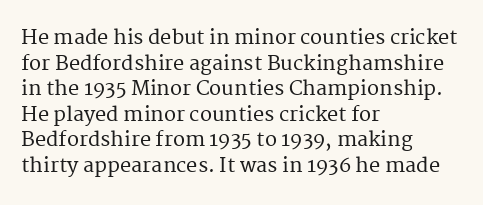
{"italic": "no", "underline": "no", "align": "left", "line_spacing": "normal", "line_spacing_ratio": 1.28, "letter_spacing": "normal", "letter_spacing_em": 0.0, "glyph_px": 20}
